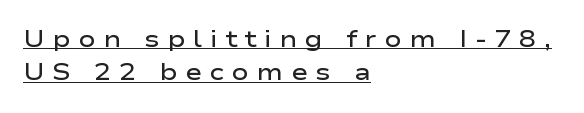
Compared with a centered layout, this one pins lines to the left instead. This is roman type, the default non-slanted kind. A baseline rule has been typeset under these characters. Spacing between characters has been opened up far beyond the box default.
